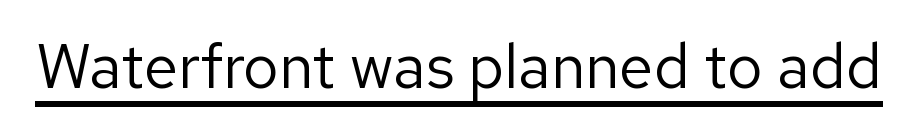
The image shows 62 px regular-weight sans-serif type, upright; set normal letter spacing, underlined; low stroke contrast and a medium x-height.
